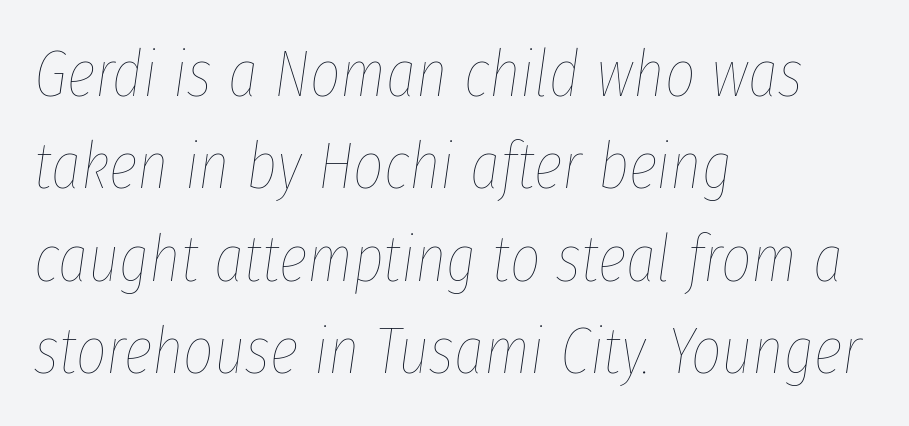
Regular leading. Does extra space separate the letters? No, they use regular spacing. Slanted lettering throughout. Visually the block forms a straight wall on the left and a jagged coastline on the right. The zone under the glyphs is completely vacant. The weight would be labelled regular, book, light, or lighter still.
